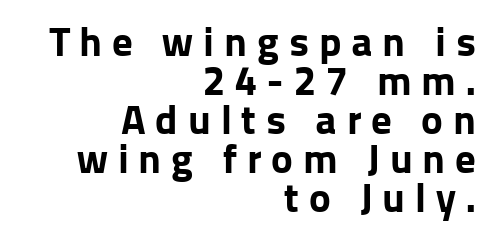
{"serif": "no", "italic": "no", "bold": "yes", "weight": "bold", "width": "normal", "stroke_contrast": "low", "x_height": "medium", "monospaced": "no", "underline": "no", "align": "right", "line_spacing": "tight", "line_spacing_ratio": 0.95, "letter_spacing": "wide", "letter_spacing_em": 0.24, "glyph_px": 41}
